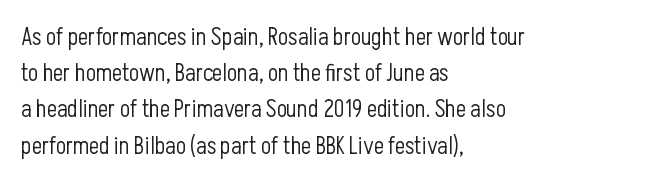
{"italic": "no", "bold": "no", "underline": "no", "align": "left", "line_spacing": "normal", "line_spacing_ratio": 1.51, "letter_spacing": "normal", "letter_spacing_em": 0.0, "glyph_px": 24}
